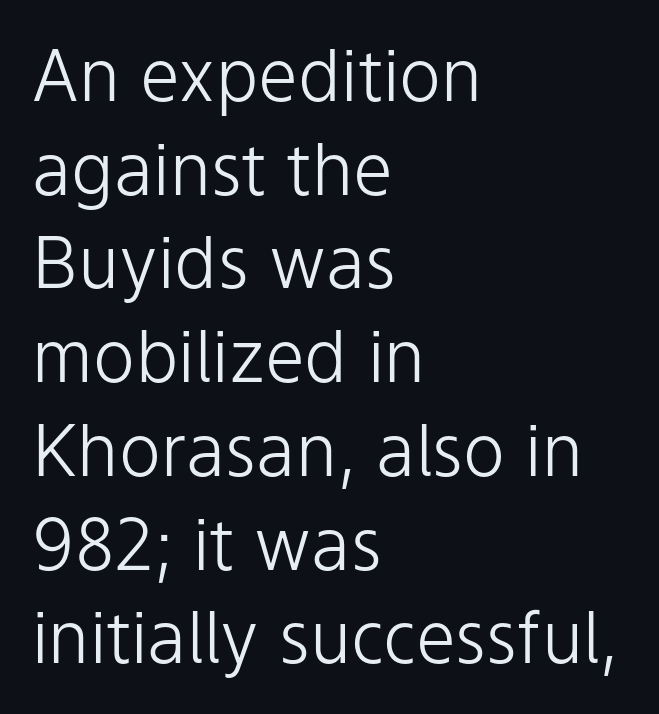
Classification — sans serif. If you drew a line through each stem, it would be perfectly vertical. Typeset ragged right — the left edge is the straight one. Underline: absent. Spacing between characters is what you'd get straight out of the box. Leading matches the norm, producing a regular column.
